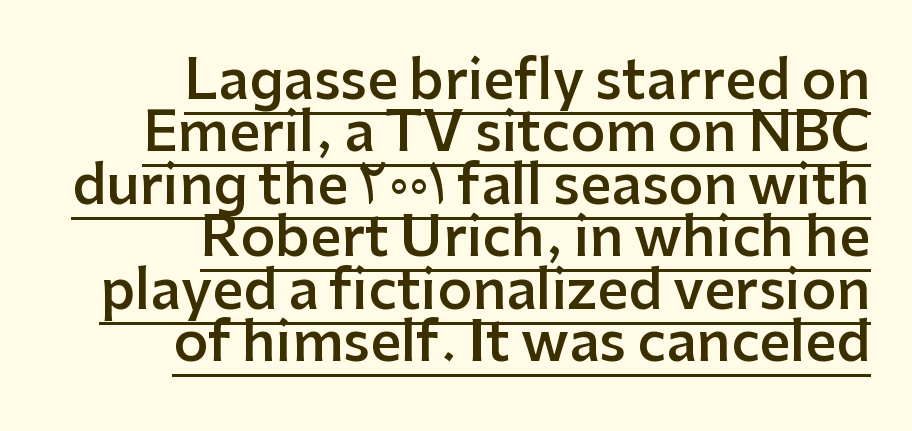
The image shows 54 px semibold sans-serif type, upright; set right-aligned, tight line spacing (0.97x), normal letter spacing, underlined; low stroke contrast and a medium x-height.
